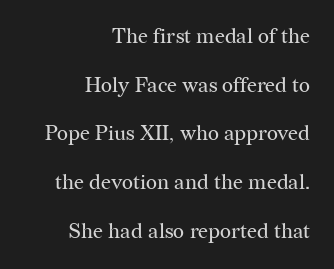
The image shows 21 px text type, upright; set right-aligned, loose line spacing (2.32x), normal letter spacing, not underlined.
